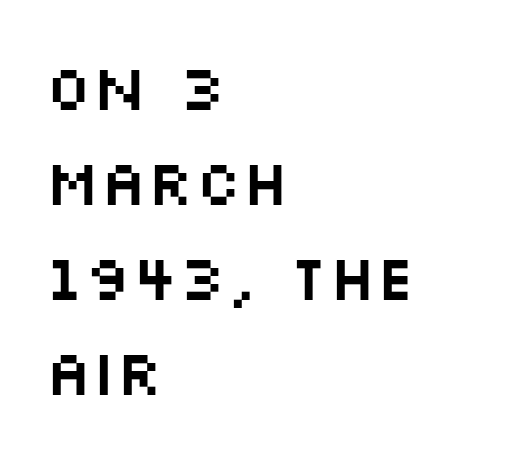
{"serif": "no", "italic": "no", "width": "wide", "stroke_contrast": "medium", "x_height": "large", "monospaced": "no", "underline": "no", "align": "left", "line_spacing": "normal", "line_spacing_ratio": 1.51, "letter_spacing": "normal", "letter_spacing_em": 0.0, "glyph_px": 63}
